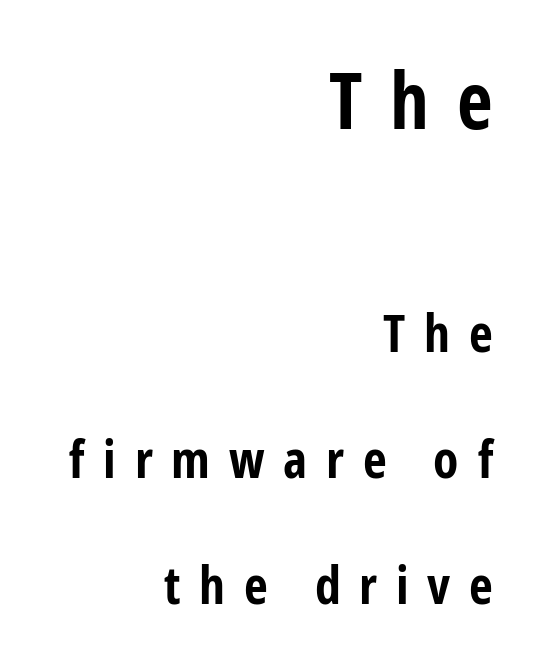
The paragraph has a hard right edge and a soft left edge. Compare the two chunks: the upper has the greater cap height. This sample uses an upright cut, with every glyph sitting square on the baseline. The passage shown is typed in a proportional face where columns would drift. Descender tails drop into unmarked territory.
